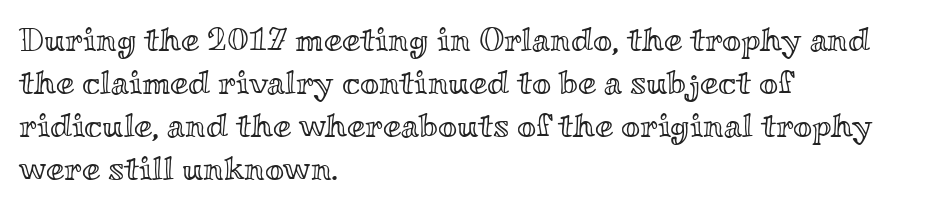
The image shows 33 px wide type, upright; set left-aligned, normal line spacing (1.3x), normal letter spacing, not underlined; a small x-height.
